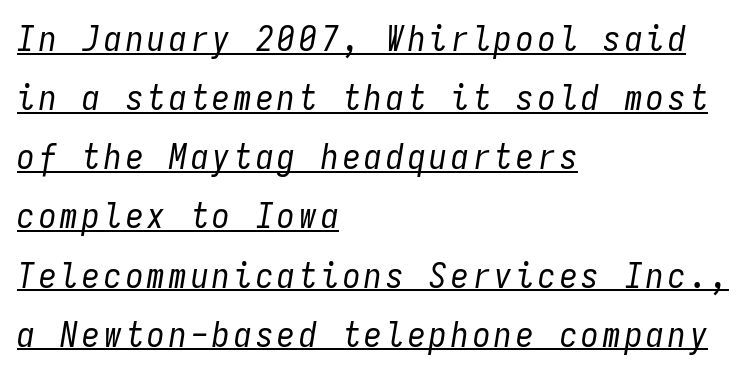
{"italic": "yes", "lean": "right", "slant_degrees": 9, "bold": "no", "weight": "regular", "width": "condensed", "stroke_contrast": "low", "x_height": "medium", "monospaced": "yes", "underline": "yes", "align": "left", "line_spacing": "normal", "line_spacing_ratio": 1.69, "glyph_px": 35}
